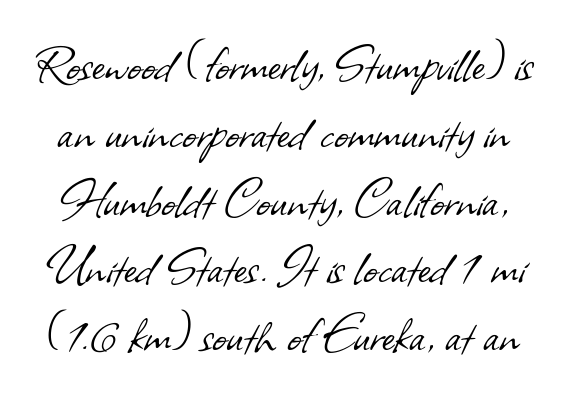
Q: Is the text bold? A: No.
Q: Is the typeface a serif or a sans-serif typeface? A: Sans-serif.
Q: Is the text underlined? A: No.
Q: Is the spacing between letters normal or unusually wide? A: Normal.
Q: Is the spacing between lines tight, normal or loose? A: Tight.
Q: Width (condensed, normal, or wide)? A: Normal.
Q: Stroke contrast? A: Low.
Q: x-height? A: Small.
Q: Monospaced? A: No.
